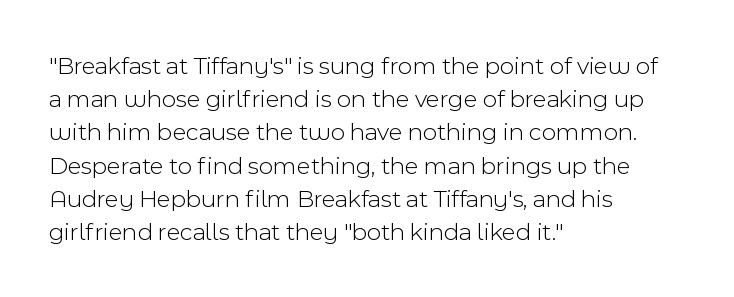
The image shows 25 px text type, upright; set left-aligned, normal line spacing (1.33x), normal letter spacing, not underlined.
